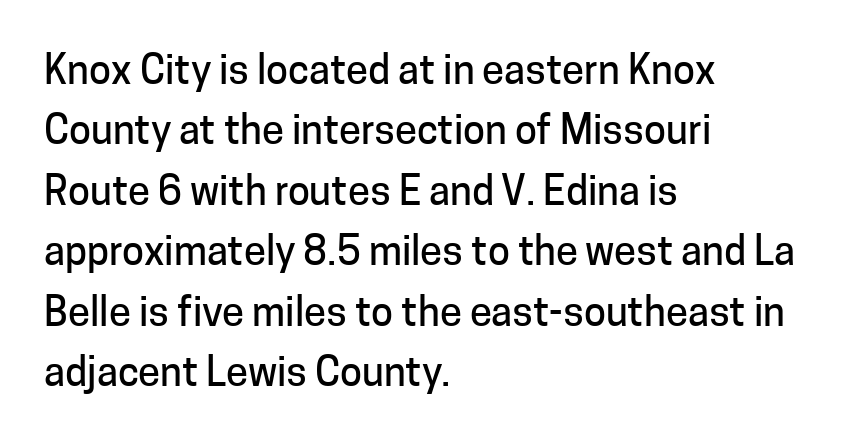
The image shows 40 px sans-serif type, upright; set left-aligned, normal line spacing (1.51x), normal letter spacing, not underlined; low stroke contrast and a medium x-height.
